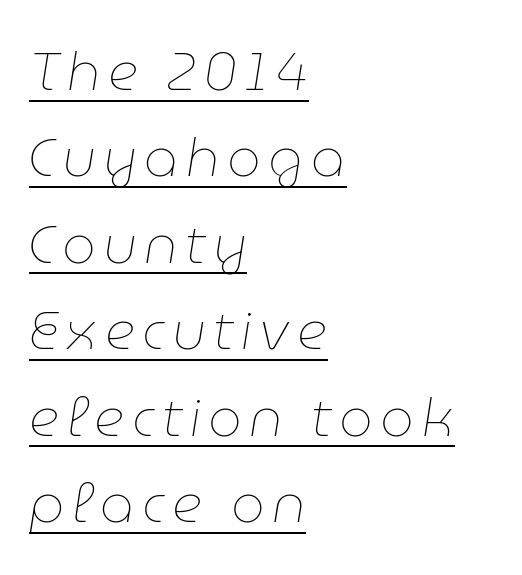
The image shows 53 px thin type, italic (leaning right); set left-aligned, normal line spacing (1.63x), underlined; low stroke contrast and a medium x-height.
